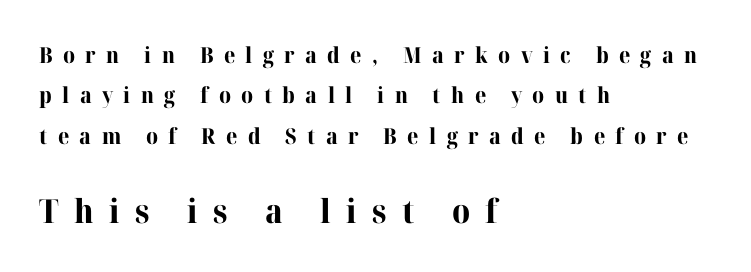
{"serif": "yes", "italic": "no", "bold": "yes", "weight": "bold", "width": "normal", "stroke_contrast": "high", "x_height": "medium", "monospaced": "no", "underline": "no", "align": "left", "line_spacing_ratio": 1.84, "letter_spacing": "wide", "letter_spacing_em": 0.47, "larger_block": "second", "size_ratio": 1.5, "glyph_px": 33}
